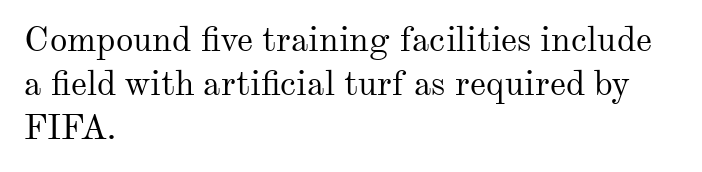
Q: Is the text bold? A: No.
Q: Is the text italic (slanted)? A: No, it is upright.
Q: Is the typeface a serif or a sans-serif typeface? A: Serif.
Q: Is the text underlined? A: No.
Q: How is the paragraph aligned? A: Left-aligned.
Q: Is the spacing between letters normal or unusually wide? A: Normal.
Q: Is the spacing between lines tight, normal or loose? A: Normal.
Q: Width (condensed, normal, or wide)? A: Normal.
Q: Stroke contrast? A: Medium.
Q: x-height? A: Small.
Q: Monospaced? A: No.
